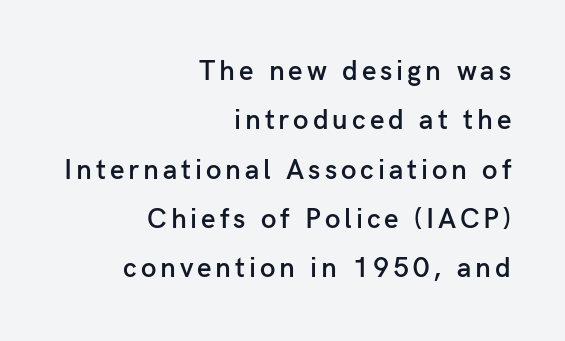
Q: Is the text bold? A: Semi-bold.
Q: Is the text italic (slanted)? A: No, it is upright.
Q: Is the typeface a serif or a sans-serif typeface? A: Sans-serif.
Q: Is the text underlined? A: No.
Q: How is the paragraph aligned? A: Right-aligned.
Q: Width (condensed, normal, or wide)? A: Normal.
Q: Stroke contrast? A: Low.
Q: x-height? A: Medium.
Q: Monospaced? A: No.
